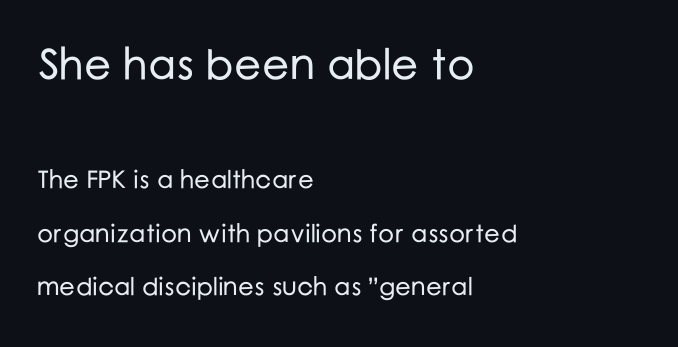
{"serif": "no", "italic": "no", "width": "normal", "stroke_contrast": "low", "x_height": "medium", "monospaced": "no", "underline": "no", "align": "left", "line_spacing": "loose", "line_spacing_ratio": 2.14, "letter_spacing": "normal", "letter_spacing_em": 0.0, "larger_block": "first", "size_ratio": 1.72, "glyph_px": 43}
